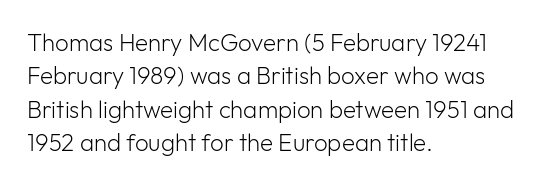
{"italic": "no", "bold": "no", "underline": "no", "align": "left", "line_spacing": "normal", "line_spacing_ratio": 1.39, "letter_spacing": "normal", "letter_spacing_em": 0.0, "glyph_px": 24}
